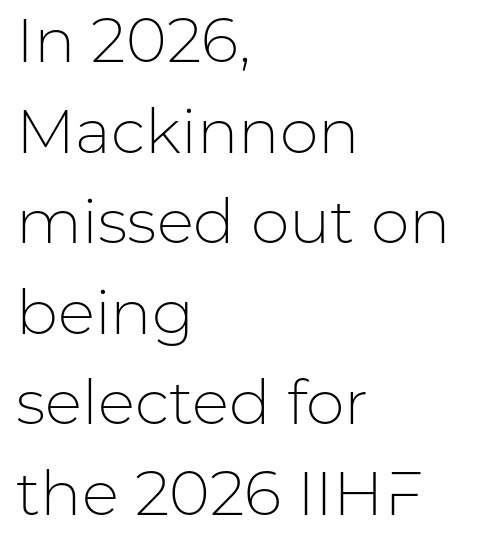
{"serif": "no", "italic": "no", "bold": "no", "weight": "light", "width": "normal", "stroke_contrast": "low", "x_height": "medium", "monospaced": "no", "underline": "no", "align": "left", "line_spacing": "normal", "line_spacing_ratio": 1.46, "letter_spacing": "normal", "letter_spacing_em": 0.0, "glyph_px": 62}
